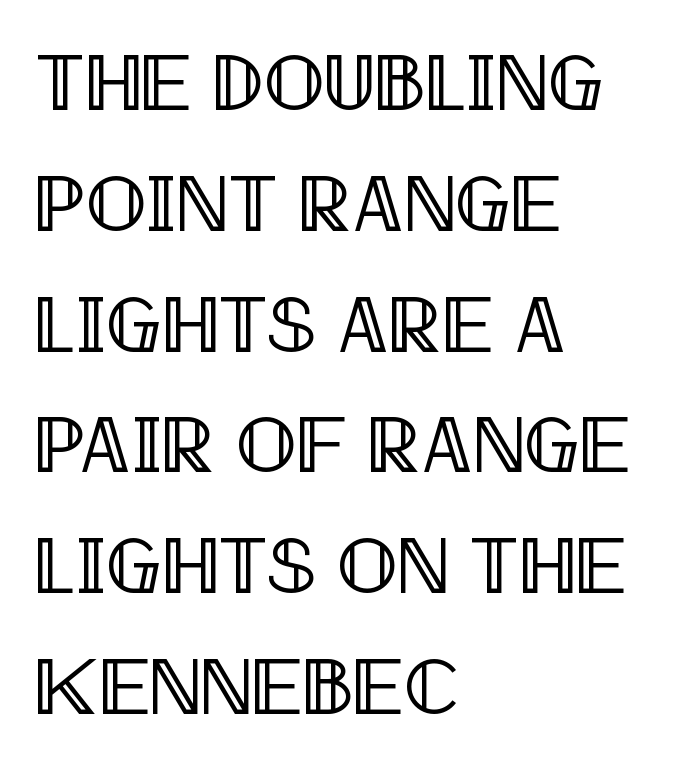
In CSS terms this would be text-align: left. Each word holds together tightly as a unit, with standard inter-letter gaps. Do the characters align in a grid? No, the font is proportional. Unmarked baselines from the first word to the last. Horizontal bands of white between lines are of average thickness. Posture: vertical.
